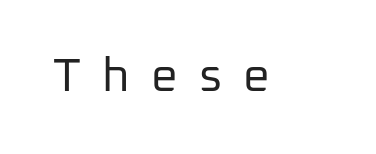
The image shows 47 px regular-weight sans-serif type, upright; set unusually wide letter spacing (+0.45 em), not underlined; low stroke contrast and a medium x-height.
